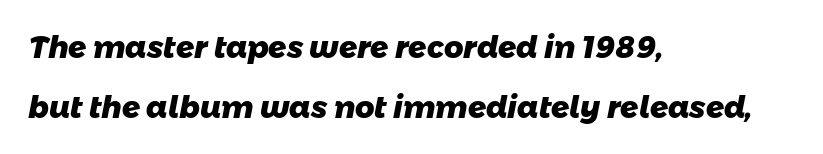
Q: Is the text bold? A: Yes.
Q: Is the typeface a serif or a sans-serif typeface? A: Sans-serif.
Q: Is the text underlined? A: No.
Q: How is the paragraph aligned? A: Left-aligned.
Q: Is the spacing between letters normal or unusually wide? A: Normal.
Q: Is the spacing between lines tight, normal or loose? A: Loose.
Q: Width (condensed, normal, or wide)? A: Normal.
Q: Stroke contrast? A: Low.
Q: x-height? A: Medium.
Q: Monospaced? A: No.
